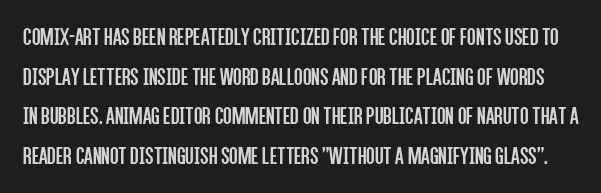
The image shows 25 px text type, upright; set normal line spacing (1.59x), normal letter spacing, not underlined.
